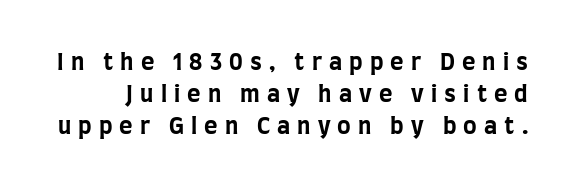
{"italic": "no", "bold": "yes", "underline": "no", "line_spacing": "normal", "line_spacing_ratio": 1.4, "letter_spacing": "wide", "letter_spacing_em": 0.31, "glyph_px": 23}
